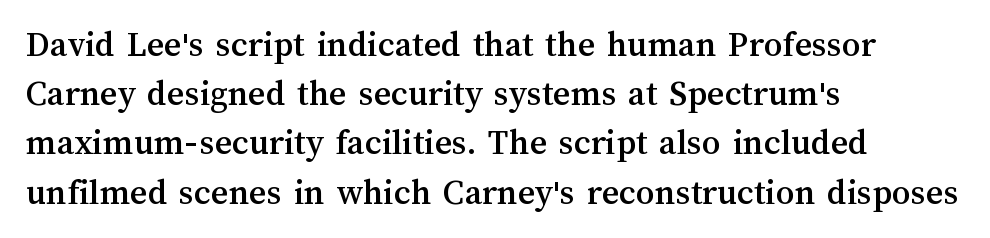
A student would call this left alignment; a typographer would say flush left, rag right. Has an underline been added? It has not. The letters sit at their default tracking, neither squeezed nor spread. Notice how the stems are strictly vertical — no italics here. You could not count columns in this text — the font is proportionally spaced.
